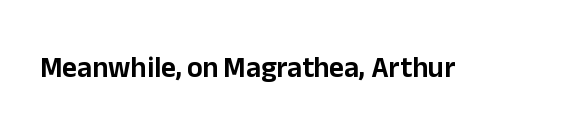
The image shows 29 px sans-serif type, upright; set normal letter spacing, not underlined; low stroke contrast and a medium x-height.
